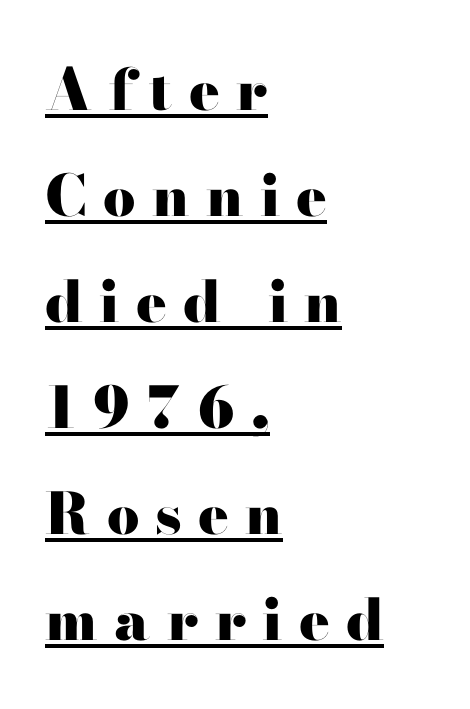
Q: Is the text bold? A: Yes.
Q: Is the text italic (slanted)? A: No, it is upright.
Q: Is the typeface a serif or a sans-serif typeface? A: Serif.
Q: Is the text underlined? A: Yes.
Q: How is the paragraph aligned? A: Left-aligned.
Q: Is the spacing between letters normal or unusually wide? A: Unusually wide.
Q: Width (condensed, normal, or wide)? A: Wide.
Q: Stroke contrast? A: High.
Q: x-height? A: Small.
Q: Monospaced? A: No.
